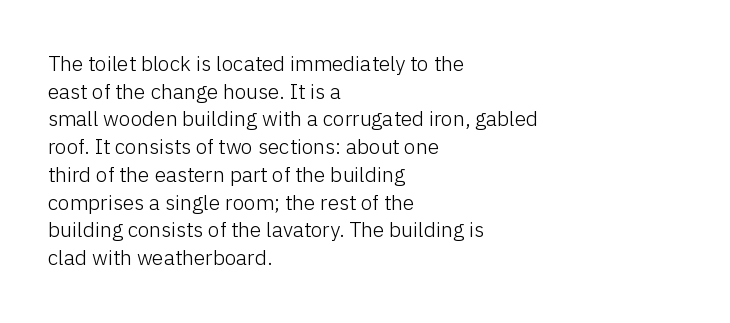
The image shows 21 px text type, upright; set left-aligned, normal line spacing (1.32x), normal letter spacing, not underlined.
